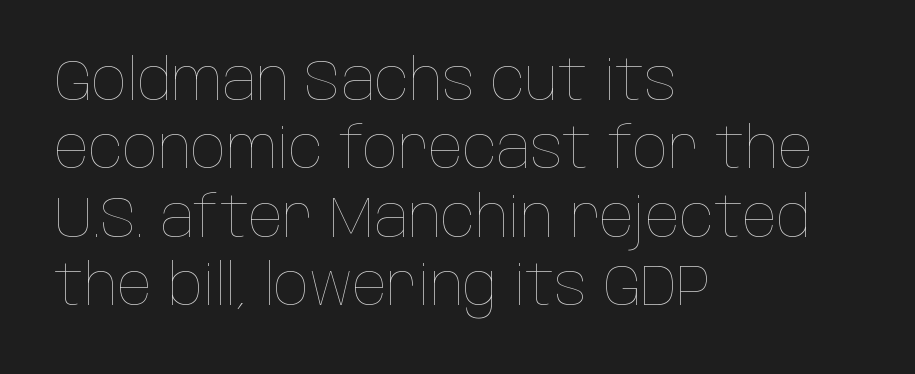
Q: Is the text bold? A: No.
Q: Is the text italic (slanted)? A: No, it is upright.
Q: Is the text underlined? A: No.
Q: How is the paragraph aligned? A: Left-aligned.
Q: Is the spacing between letters normal or unusually wide? A: Normal.
Q: Width (condensed, normal, or wide)? A: Condensed.
Q: Stroke contrast? A: Low.
Q: x-height? A: Large.
Q: Monospaced? A: No.
